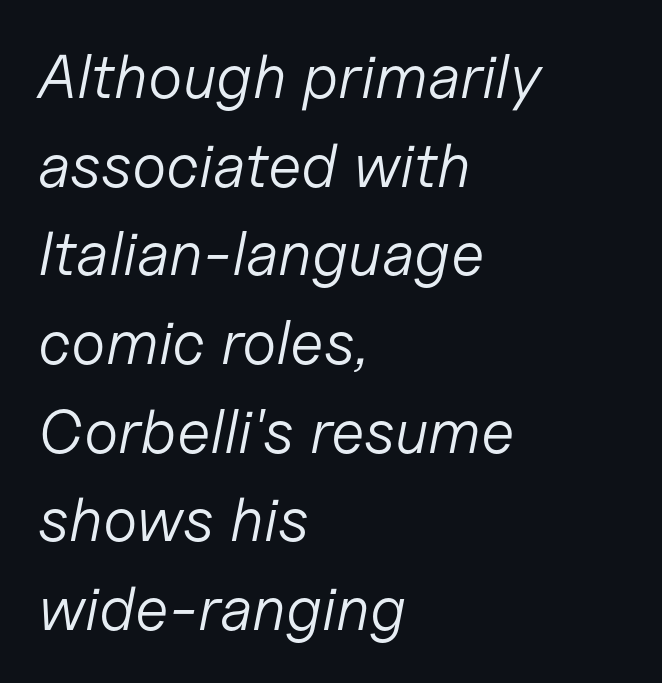
Q: Is the text bold? A: No.
Q: Is the text italic (slanted)? A: Yes, it leans right by about 11 degrees.
Q: Is the text underlined? A: No.
Q: How is the paragraph aligned? A: Left-aligned.
Q: Is the spacing between letters normal or unusually wide? A: Normal.
Q: Is the spacing between lines tight, normal or loose? A: Normal.
Q: Width (condensed, normal, or wide)? A: Normal.
Q: Stroke contrast? A: Low.
Q: x-height? A: Medium.
Q: Monospaced? A: No.
